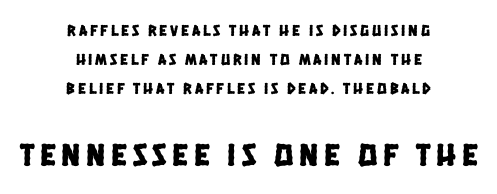
Glance below the letters and you will spot only blank space. Larger block? The one below; the one above is distinctly smaller. The passage shown is typed in a proportional face where columns would drift. Caption: multi-line text, centered on the measure. What kind of face is this? One without serifs — a sans.
